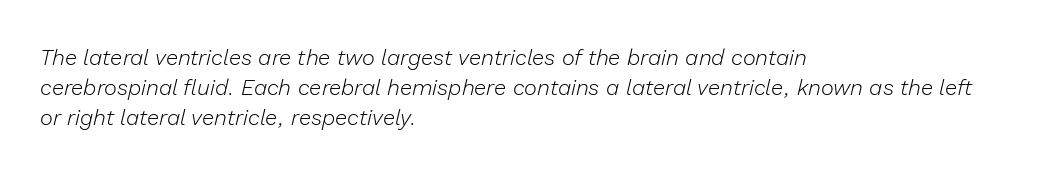
These lines are set flush left with a ragged right edge. Rule under the text: the space is simply empty. Baseline-to-baseline distance is the conventional proportion of letter height. Counters stay open thanks to moderate or lighter strokes. The rendering applies a slant to the glyphs.
